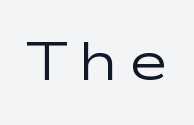
Q: Is the text bold? A: No.
Q: Is the text italic (slanted)? A: No, it is upright.
Q: Is the typeface a serif or a sans-serif typeface? A: Sans-serif.
Q: Is the text underlined? A: No.
Q: Width (condensed, normal, or wide)? A: Wide.
Q: Stroke contrast? A: Low.
Q: x-height? A: Medium.
Q: Monospaced? A: No.
